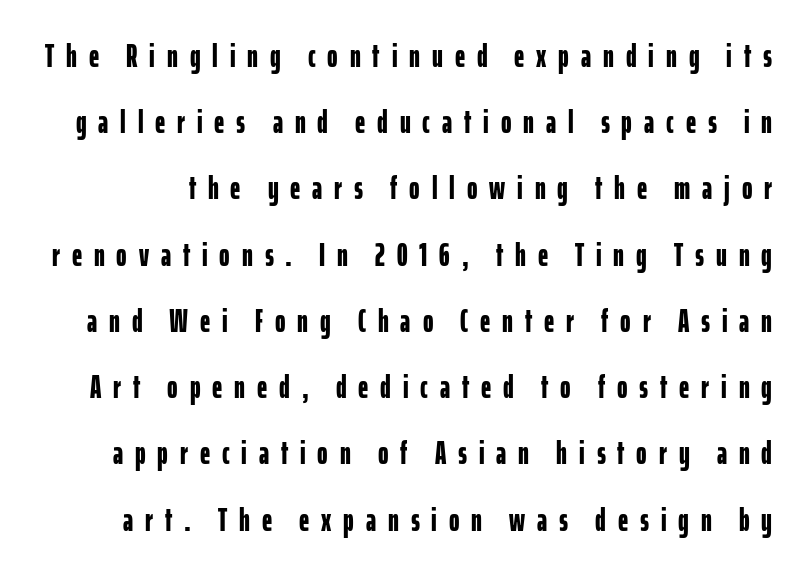
{"serif": "no", "italic": "no", "bold": "yes", "weight": "bold", "width": "condensed", "stroke_contrast": "low", "x_height": "medium", "monospaced": "no", "underline": "no", "line_spacing": "loose", "line_spacing_ratio": 2.07, "letter_spacing": "wide", "letter_spacing_em": 0.37, "glyph_px": 32}
